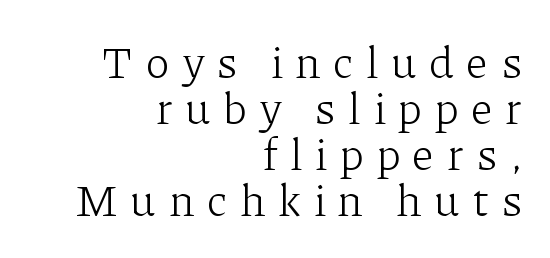
{"serif": "yes", "italic": "no", "bold": "no", "weight": "light", "width": "normal", "stroke_contrast": "low", "x_height": "medium", "monospaced": "no", "underline": "no", "align": "right", "line_spacing": "tight", "line_spacing_ratio": 1.02, "letter_spacing": "wide", "letter_spacing_em": 0.27, "glyph_px": 45}
